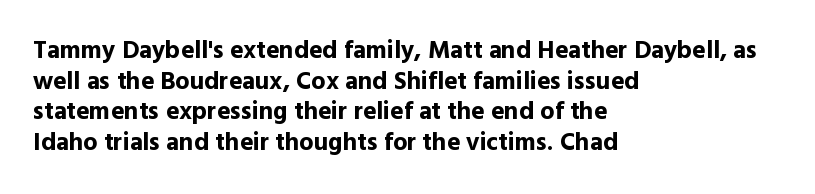
The image shows 25 px bold type, upright; set left-aligned, line spacing 1.23x, normal letter spacing, not underlined.
